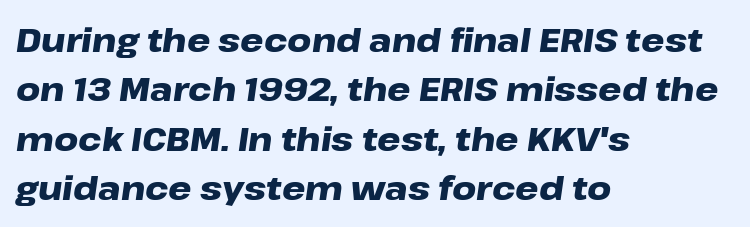
{"italic": "yes", "lean": "right", "slant_degrees": 8, "bold": "yes", "weight": "heavy", "width": "wide", "stroke_contrast": "low", "x_height": "medium", "monospaced": "no", "underline": "no", "align": "left", "line_spacing": "normal", "line_spacing_ratio": 1.5, "letter_spacing": "normal", "letter_spacing_em": 0.0, "glyph_px": 33}
